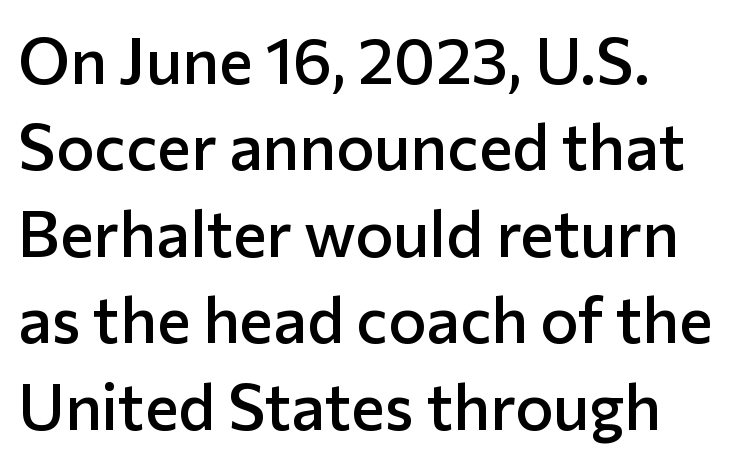
The image shows 64 px semibold sans-serif type, upright; set normal line spacing (1.35x), normal letter spacing, not underlined; low stroke contrast and a medium x-height.
